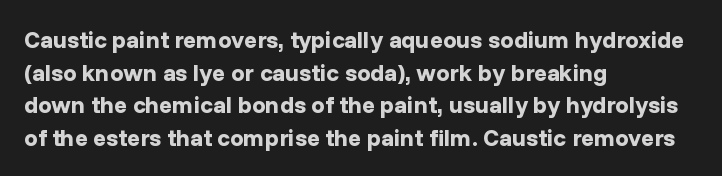
The image shows 24 px bold type, upright; set left-aligned, normal line spacing (1.36x), normal letter spacing, not underlined.
